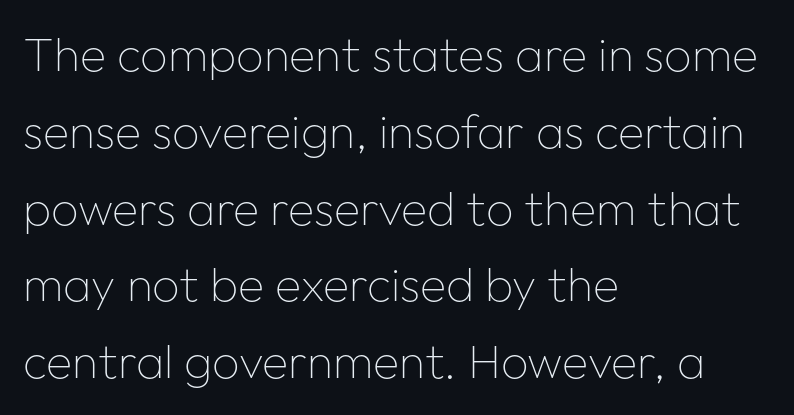
The image shows 48 px thin sans-serif type, upright; set left-aligned, normal line spacing (1.6x), normal letter spacing, not underlined; low stroke contrast and a medium x-height.
